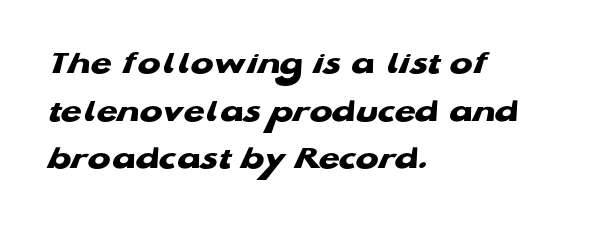
The image shows 34 px heavy, wide sans-serif type; set left-aligned, normal line spacing (1.4x), normal letter spacing, not underlined; low stroke contrast and a medium x-height.
